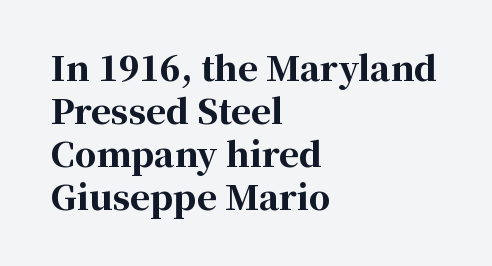
Unlike italic type, these characters show no tilt at all. The letterforms sit shoulder to shoulder at normal distance. Quick note: underline off. Typographically, this falls in the serif category. On the weight axis this lands at bold, roughly 700.
